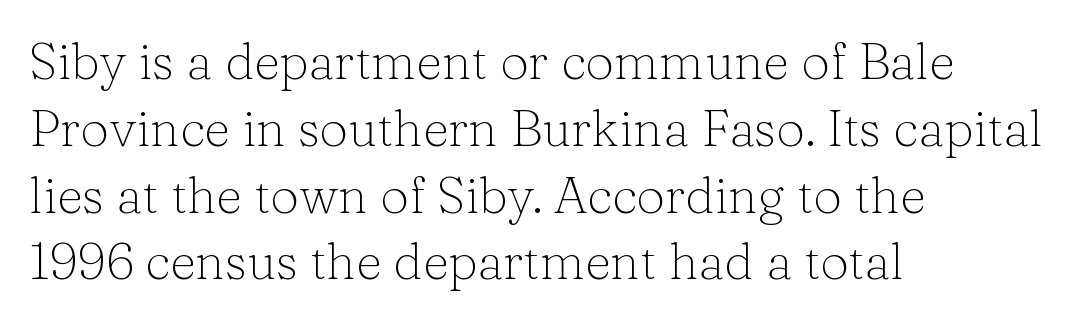
Q: Is the text bold? A: No.
Q: Is the text italic (slanted)? A: No, it is upright.
Q: Is the typeface a serif or a sans-serif typeface? A: Serif.
Q: Is the text underlined? A: No.
Q: How is the paragraph aligned? A: Left-aligned.
Q: Is the spacing between letters normal or unusually wide? A: Normal.
Q: Is the spacing between lines tight, normal or loose? A: Normal.
Q: Width (condensed, normal, or wide)? A: Normal.
Q: Stroke contrast? A: Low.
Q: x-height? A: Medium.
Q: Monospaced? A: No.
